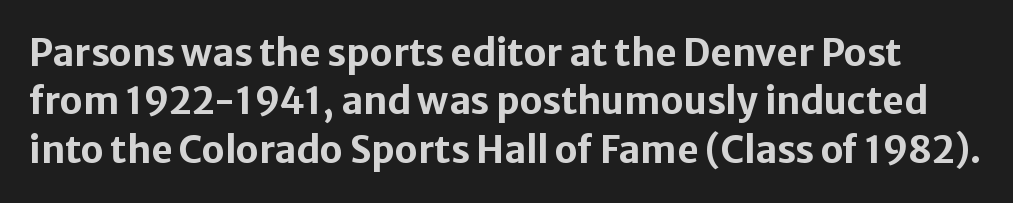
If you drew a line through each stem, it would be perfectly vertical. Rule under the text: the space is simply empty. What's the leading like? Ordinary, nothing unusual. Standard letterfit; no display-style spreading of the glyphs. Think of a printed novel: that variable character pitch is what you see here. A dark, heavy texture on the line: the type is bold.
